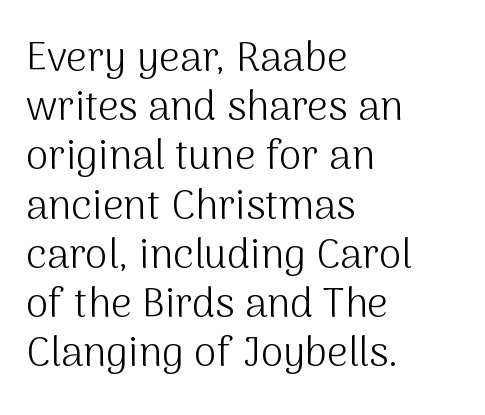
{"serif": "no", "italic": "no", "bold": "no", "weight": "light", "width": "normal", "stroke_contrast": "medium", "x_height": "medium", "monospaced": "no", "underline": "no", "align": "left", "line_spacing_ratio": 1.2, "letter_spacing": "normal", "letter_spacing_em": 0.0, "glyph_px": 41}
